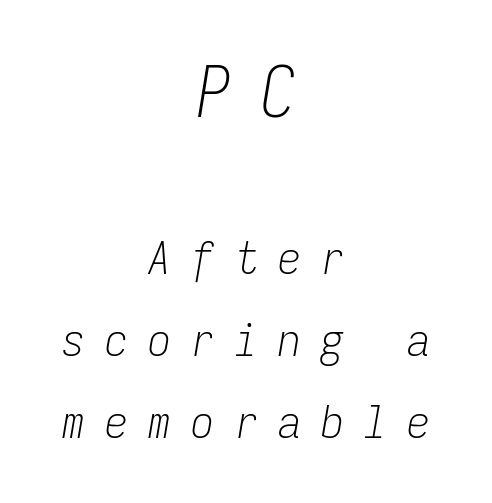
The image shows 69 px light, condensed type, italic (leaning right), monospaced; set centered, line spacing 1.79x, unusually wide letter spacing (+0.44 em), not underlined; the first (top) block is 1.5x larger; low stroke contrast and a medium x-height.
